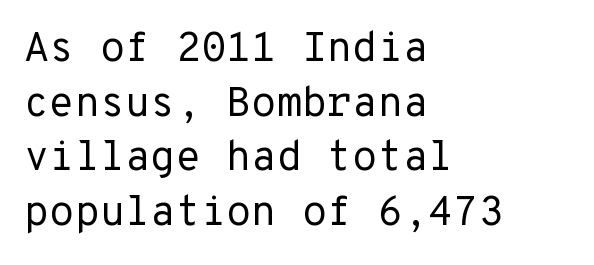
Q: Is the text bold? A: No.
Q: Is the text italic (slanted)? A: No, it is upright.
Q: Is the typeface a serif or a sans-serif typeface? A: Sans-serif.
Q: Is the text underlined? A: No.
Q: How is the paragraph aligned? A: Left-aligned.
Q: Is the spacing between letters normal or unusually wide? A: Normal.
Q: Is the spacing between lines tight, normal or loose? A: Normal.
Q: Width (condensed, normal, or wide)? A: Normal.
Q: Stroke contrast? A: Low.
Q: x-height? A: Medium.
